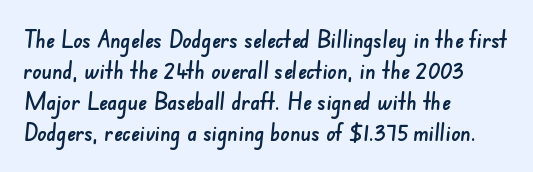
The image shows 23 px text type; set left-aligned, normal line spacing (1.35x), normal letter spacing, not underlined.
